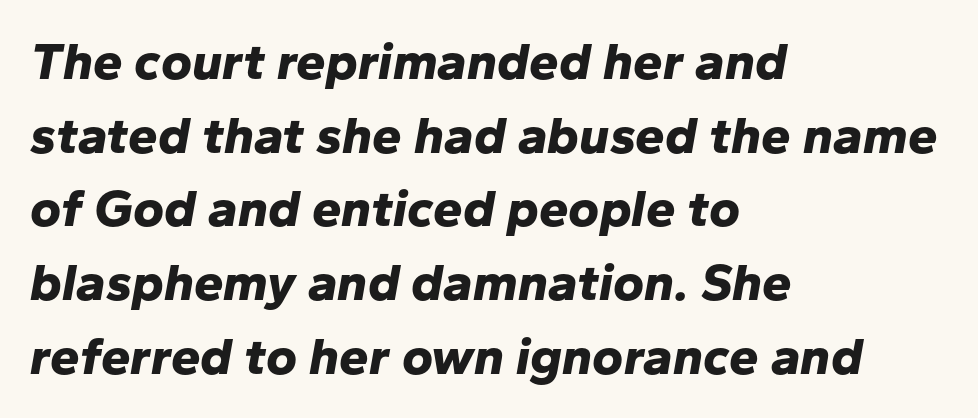
Bold? Absolutely — the strokes are thick and heavy. Character widths vary here, with narrow letters taking less room than wide ones. Horizontal alignment here is leftward, the default for most running prose. The words here are not underlined. Quick note: interline space is typical.
